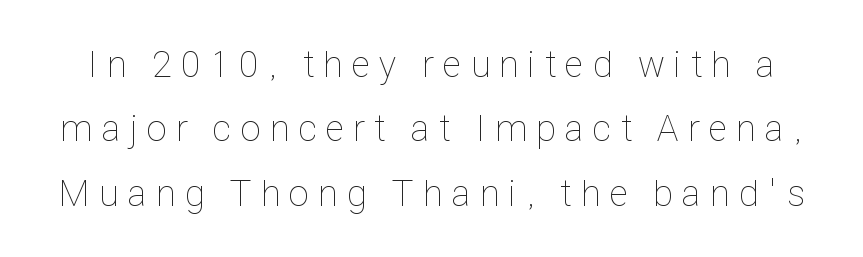
{"italic": "no", "bold": "no", "weight": "thin", "width": "condensed", "stroke_contrast": "low", "x_height": "medium", "monospaced": "no", "underline": "no", "line_spacing_ratio": 1.74, "letter_spacing": "wide", "letter_spacing_em": 0.26, "glyph_px": 37}
